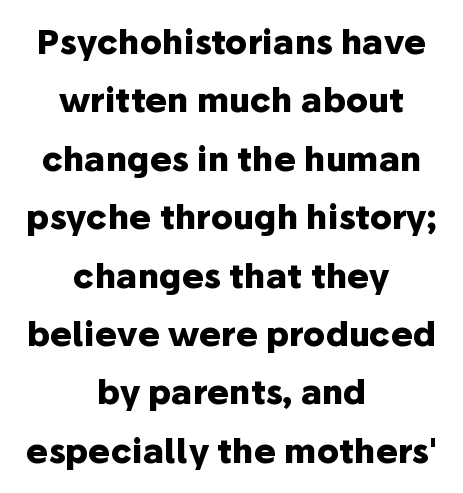
The image shows 33 px heavy sans-serif type, upright; set centered, line spacing 1.77x, normal letter spacing, not underlined; low stroke contrast and a medium x-height.
